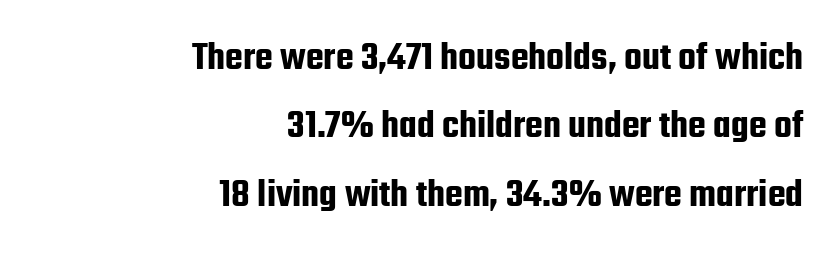
The image shows 41 px condensed sans-serif type, upright; set right-aligned, normal line spacing (1.67x), normal letter spacing, not underlined; low stroke contrast and a medium x-height.
